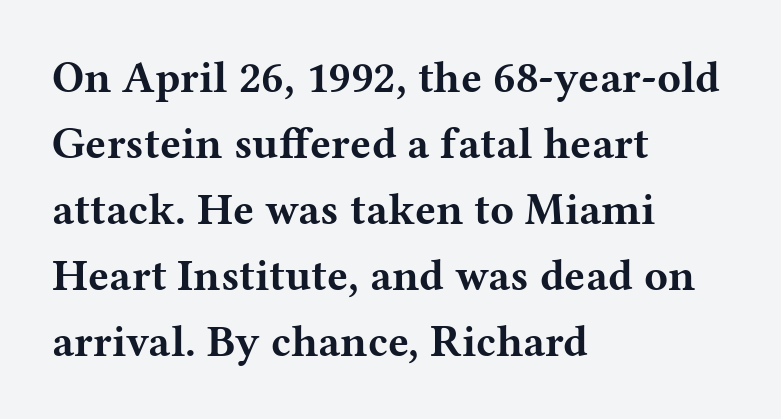
Do the characters align in a grid? No, the font is proportional. Reading down the block, your eye returns to a fixed left position each line. You can tell from the footed stems that serif type was used. The block of text has a typical density, with ordinary space between rows. Its strokes are broad and dark, the hallmark of bold type.
